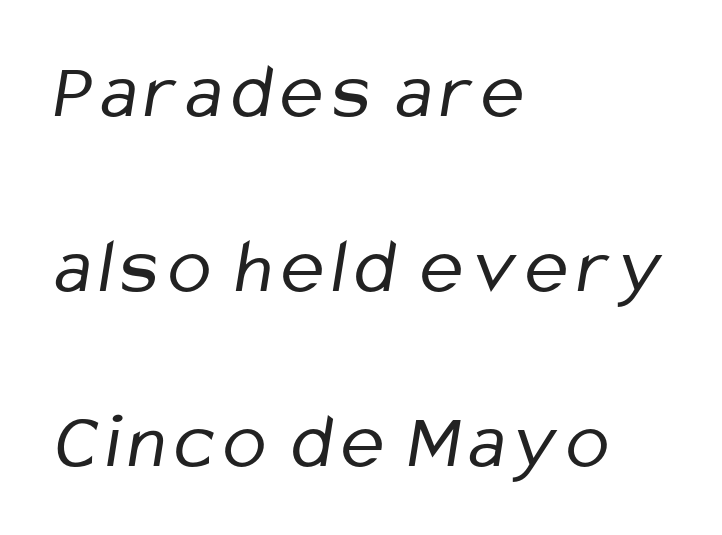
A bare baseline throughout the passage. Proportional: the letters do not fall into vertical columns. If you drew a ruler down the left edge, every line would touch it. Does the type have serifs? No, each stem ends abruptly. This reads as an unemphasized weight, regular at the heaviest.
